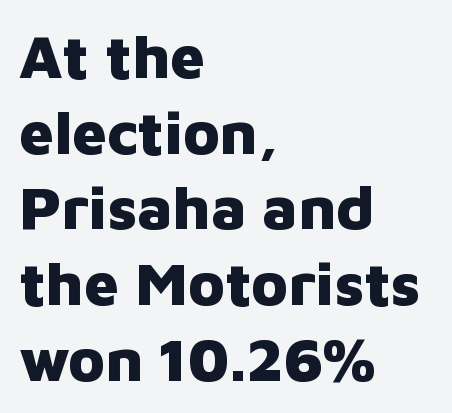
Short note: letters normally spaced. Heavy-handed strokes throughout: this text is bold. Note: no serifs on the glyphs. Left-aligned paragraph, ragged on the right. The specimen omits any rule beneath the text block's lines. Proportional: the letters do not fall into vertical columns.
